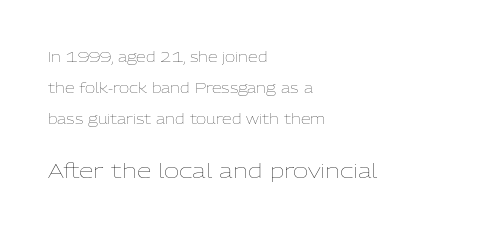
The image shows 21 px text type, upright; set left-aligned, loose line spacing (2.2x), normal letter spacing, not underlined; the second (bottom) block is 1.5x larger.
